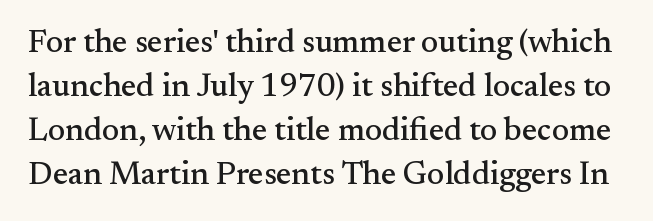
{"serif": "yes", "italic": "no", "width": "normal", "stroke_contrast": "medium", "x_height": "small", "monospaced": "no", "underline": "no", "line_spacing": "normal", "line_spacing_ratio": 1.37, "letter_spacing": "normal", "letter_spacing_em": 0.0, "glyph_px": 32}
